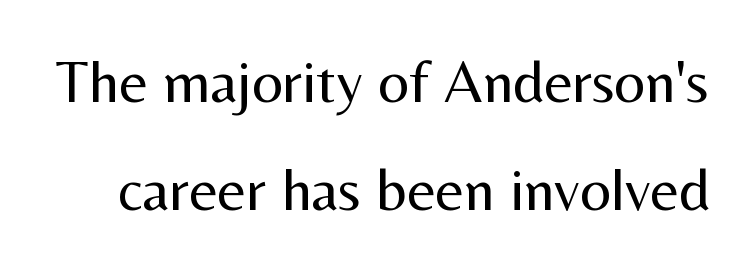
The image shows 61 px regular-weight sans-serif type, upright; set line spacing 1.77x, normal letter spacing, not underlined; medium stroke contrast and a medium x-height.
